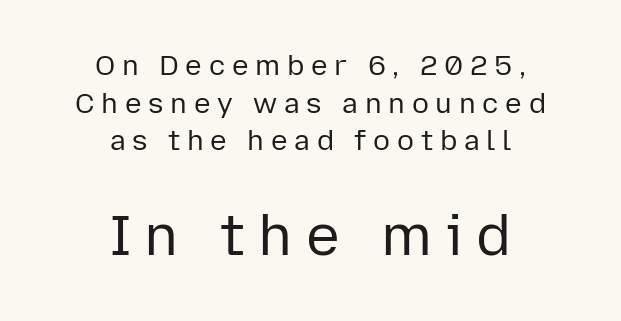
{"serif": "no", "italic": "no", "bold": "no", "weight": "regular", "width": "normal", "stroke_contrast": "low", "x_height": "medium", "monospaced": "no", "underline": "no", "align": "center", "line_spacing": "normal", "line_spacing_ratio": 1.34, "letter_spacing": "wide", "letter_spacing_em": 0.24, "larger_block": "second", "size_ratio": 2.04, "glyph_px": 57}
